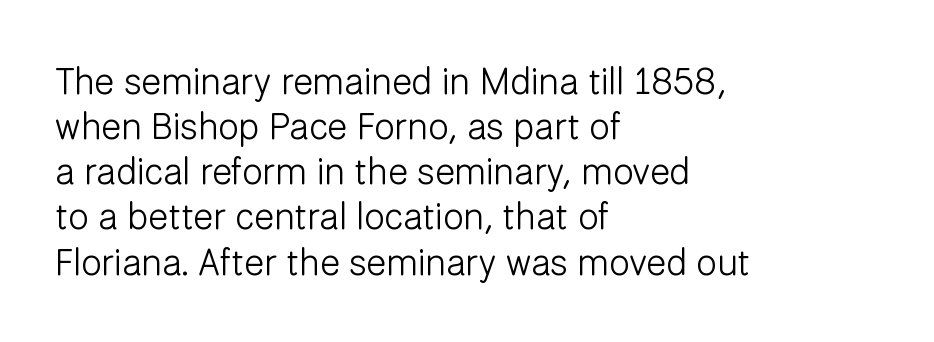
{"serif": "no", "italic": "no", "bold": "no", "weight": "light", "width": "normal", "stroke_contrast": "low", "x_height": "medium", "monospaced": "no", "underline": "no", "align": "left", "line_spacing_ratio": 1.22, "letter_spacing": "normal", "letter_spacing_em": 0.0, "glyph_px": 37}
